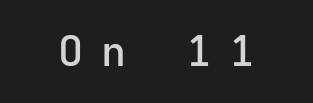
The image shows 42 px semibold sans-serif type, upright, monospaced; set centered, unusually wide letter spacing (+0.42 em), not underlined; low stroke contrast and a medium x-height.
